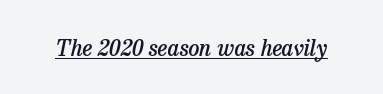
Q: Is the text bold? A: Semi-bold.
Q: Is the text italic (slanted)? A: Yes, it leans right by about 13 degrees.
Q: Is the text underlined? A: Yes.
Q: Is the spacing between letters normal or unusually wide? A: Normal.
